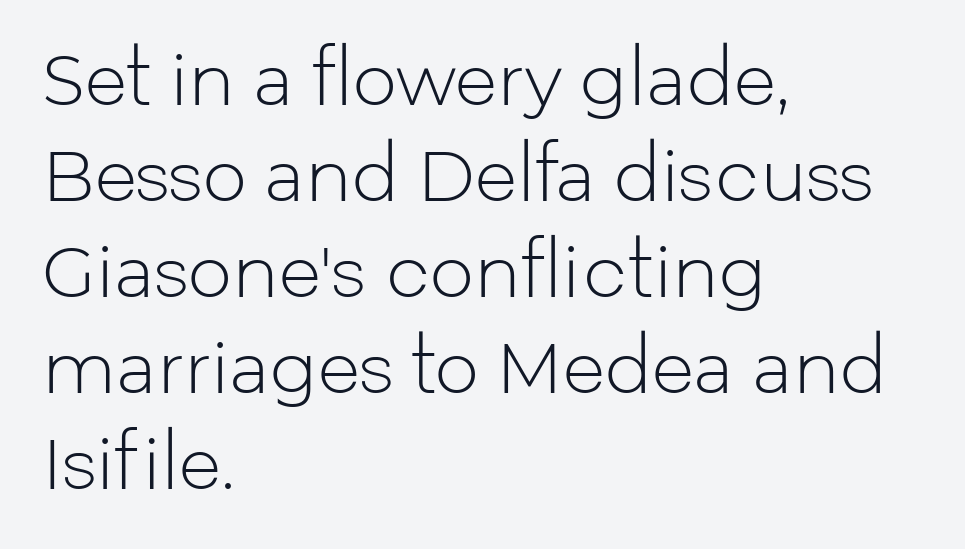
The image shows 70 px light sans-serif type, upright; set left-aligned, normal line spacing (1.37x), normal letter spacing, not underlined; low stroke contrast and a medium x-height.
